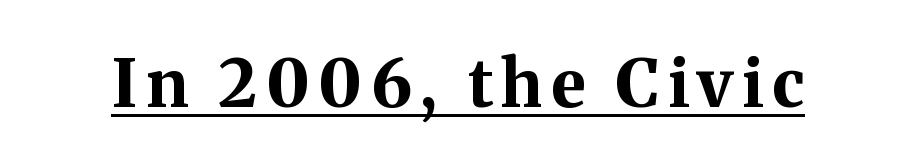
{"serif": "yes", "italic": "no", "bold": "yes", "weight": "bold", "width": "normal", "stroke_contrast": "medium", "x_height": "medium", "monospaced": "no", "underline": "yes", "glyph_px": 66}
